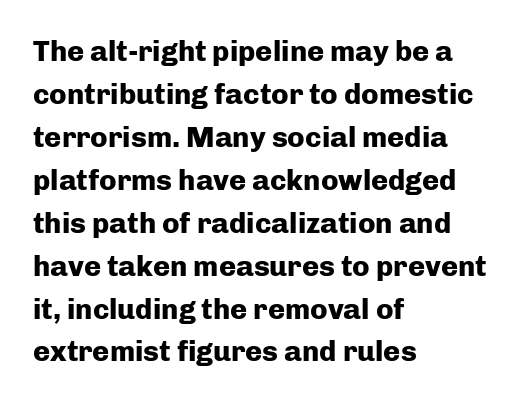
Varying glyph widths throughout — classic text-font behaviour. The glyphs are unaccompanied by any horizontal stroke below them. Horizontally, the lines are justified to the leading edge only. The passage shown has conventional tracking throughout. The line-height multiplier appears to be the usual default. Each letter's strokes conclude bluntly, with no projecting serifs.
